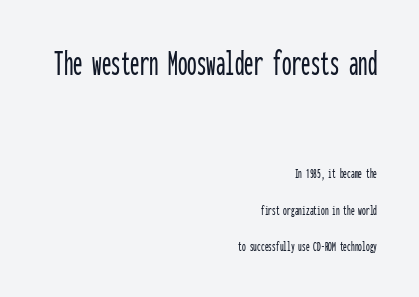
Fixed-width glyphs throughout — classic coding-font behaviour. The passage shown is typeset with a sans-serif family. The letters stand straight up with perfectly vertical stems. The rendering shrinks the type as you move from the upper chunk to the lower. If you measured baseline to baseline, you'd find a long distance.
